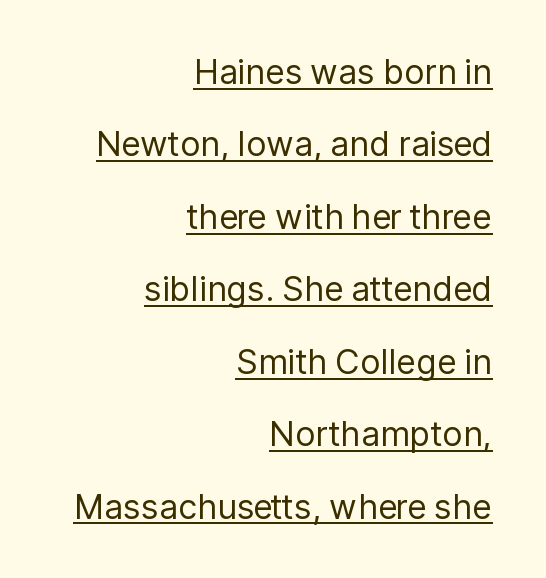
A typesetter would call this proportional, since set widths differ per character. Vertical strokes here are truly vertical. Is this a heavy cut? Hardly; it is regular or lighter. The sample's only ornament is a line tracing under the words. The vertical gap from one line to the next is large.
